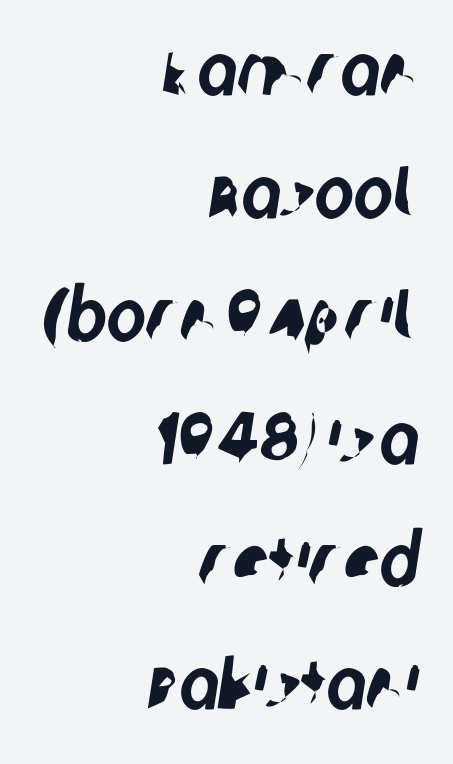
{"serif": "no", "width": "condensed", "stroke_contrast": "low", "x_height": "large", "monospaced": "no", "underline": "no", "align": "right", "line_spacing": "normal", "line_spacing_ratio": 1.66, "letter_spacing": "normal", "letter_spacing_em": 0.0, "glyph_px": 74}
